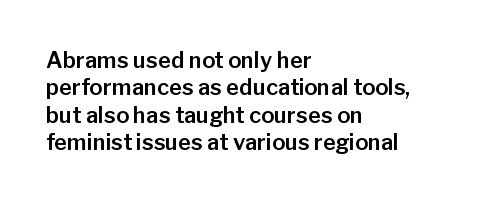
The image shows 22 px text type, upright; set left-aligned, line spacing 1.24x, normal letter spacing, not underlined.
